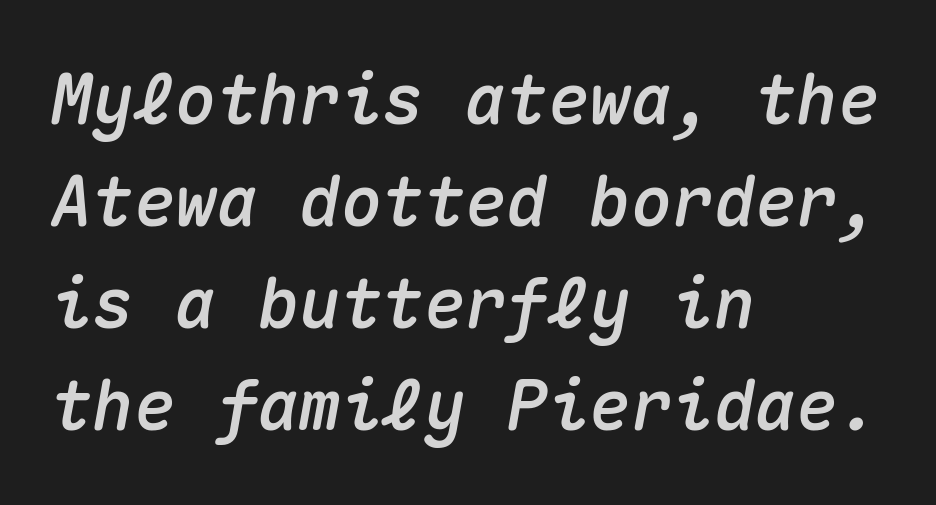
{"italic": "yes", "lean": "right", "slant_degrees": 10, "width": "normal", "stroke_contrast": "medium", "x_height": "medium", "monospaced": "yes", "underline": "no", "align": "left", "line_spacing": "normal", "line_spacing_ratio": 1.48, "letter_spacing": "normal", "letter_spacing_em": 0.0, "glyph_px": 69}
